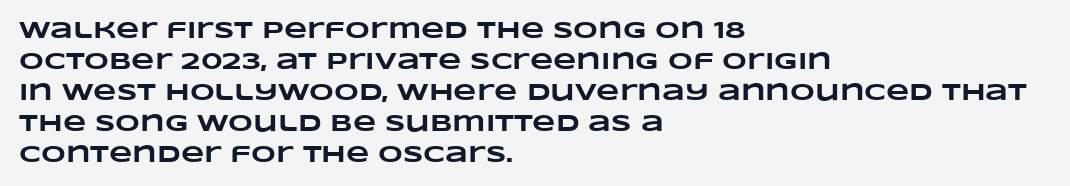
{"bold": "yes", "underline": "no", "align": "left", "line_spacing": "normal", "line_spacing_ratio": 1.29, "letter_spacing": "normal", "letter_spacing_em": 0.0, "glyph_px": 24}
